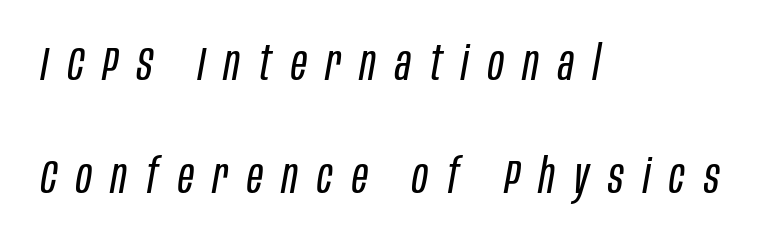
The image shows 48 px regular-weight, condensed type, italic (leaning right); set left-aligned, loose line spacing (2.36x), unusually wide letter spacing (+0.4 em), not underlined; low stroke contrast and a large x-height.
